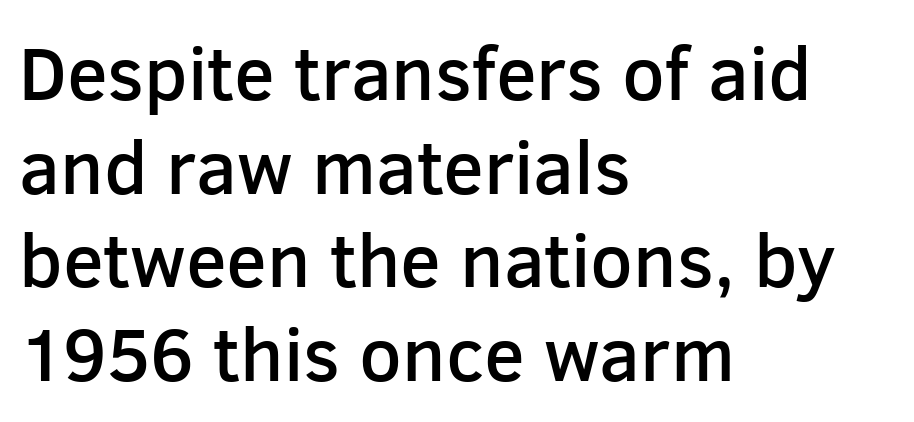
Compared with a centered layout, this one pins lines to the left instead. The type family on display is of the sans-serif kind. Think of a printed novel: that variable character pitch is what you see here. The space beneath each line is pristine and unruled.
